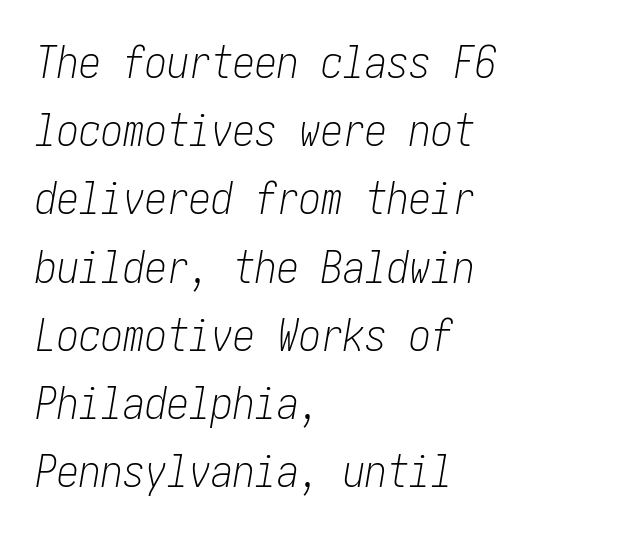
Q: Is the text bold? A: No.
Q: Is the text italic (slanted)? A: Yes, it leans right by about 10 degrees.
Q: Is the text underlined? A: No.
Q: How is the paragraph aligned? A: Left-aligned.
Q: Is the spacing between letters normal or unusually wide? A: Normal.
Q: Is the spacing between lines tight, normal or loose? A: Normal.
Q: Width (condensed, normal, or wide)? A: Condensed.
Q: Stroke contrast? A: Low.
Q: x-height? A: Medium.
